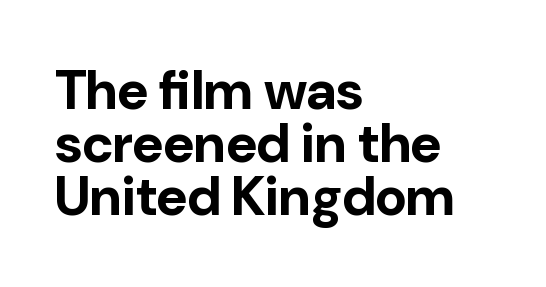
{"serif": "no", "italic": "no", "bold": "yes", "weight": "bold", "width": "normal", "stroke_contrast": "low", "x_height": "medium", "monospaced": "no", "underline": "no", "align": "left", "line_spacing": "tight", "line_spacing_ratio": 0.98, "letter_spacing": "normal", "letter_spacing_em": 0.0, "glyph_px": 54}
